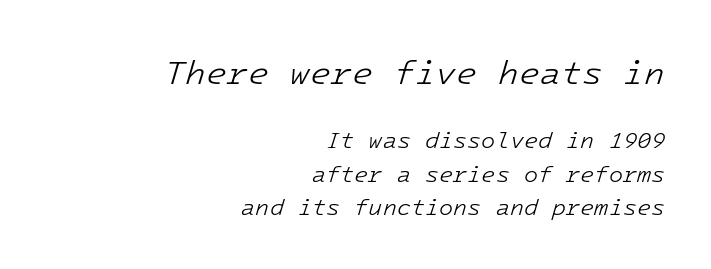
Looks like terminal output: every glyph gets an equal slot. Summary of weight: not heavy and not bold. Does extra space separate the letters? No, they use regular spacing. Whoever set this made the first block the dominant, larger element. This sample is right-justified, so line beginnings fall wherever the words allow. Tall strokes in this sample are angled rather than plumb.
